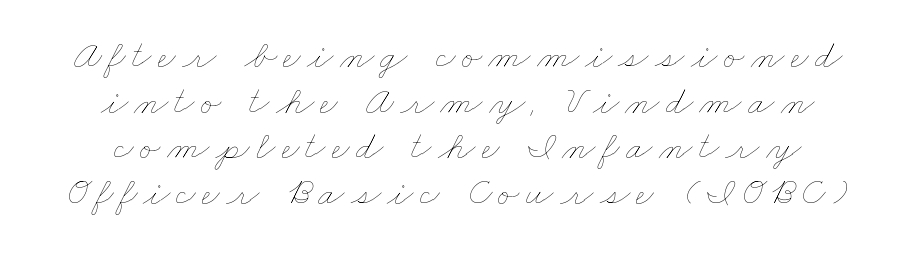
The rendering uses natural spacing where letterforms have individual widths. The area under the type is left untouched. Summary of weight: not heavy and not bold.
